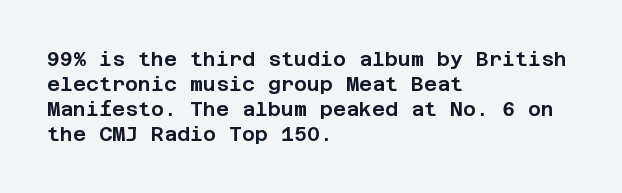
The space between consecutive lines is moderate. The area under the type is left untouched. The letters sit at their default tracking, neither squeezed nor spread. If you drew a line through each stem, it would be perfectly vertical. This rendering uses left alignment, leaving the right contour irregular.
